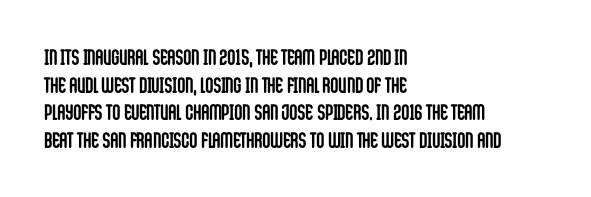
{"italic": "no", "bold": "yes", "underline": "no", "align": "left", "line_spacing": "normal", "line_spacing_ratio": 1.26, "letter_spacing": "normal", "letter_spacing_em": 0.0, "glyph_px": 22}
